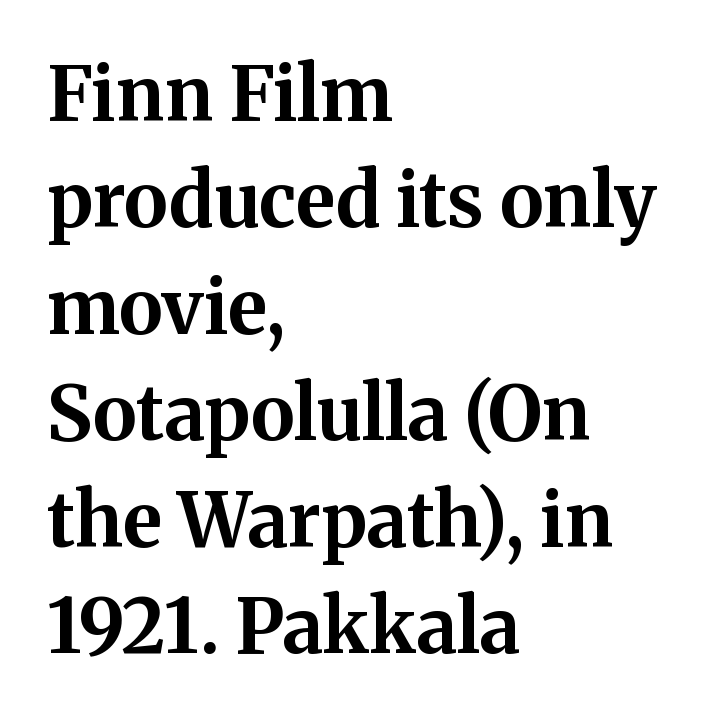
Anything drawn beneath the words? Only blank space. In terms of posture, this sample is upright. Horizontal bands of white between lines are of average thickness. You could call the tracking neutral — neither tight nor loose. This sample has the flowing, uneven cadence of proportional lettering. Little horizontal feet cap the strokes, marking this as serif type.
